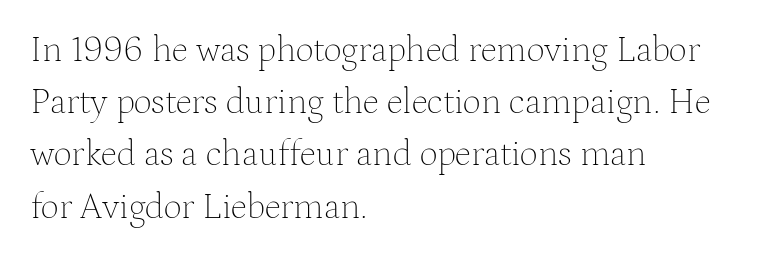
Quick note: underline off. Each letter keeps its own natural width here, so spacing adapts to shape. Every row of glyphs begins at an identical x-position on the left. In terms of letterspacing, this is plain default setting. No italicization has been applied; the sample stays upright. Stem width sits at or under what a default text font uses.
